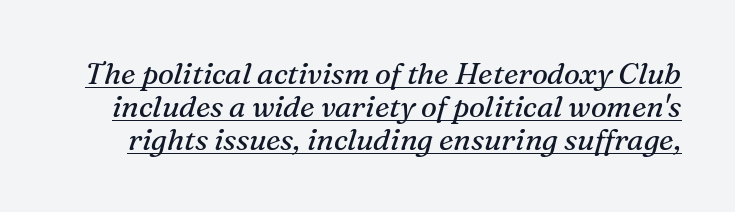
{"serif": "yes", "italic": "yes", "lean": "right", "slant_degrees": 16, "bold": "no", "weight": "regular", "width": "normal", "stroke_contrast": "medium", "x_height": "medium", "monospaced": "no", "underline": "yes", "line_spacing": "tight", "line_spacing_ratio": 1.1, "letter_spacing": "normal", "letter_spacing_em": 0.0, "glyph_px": 30}
